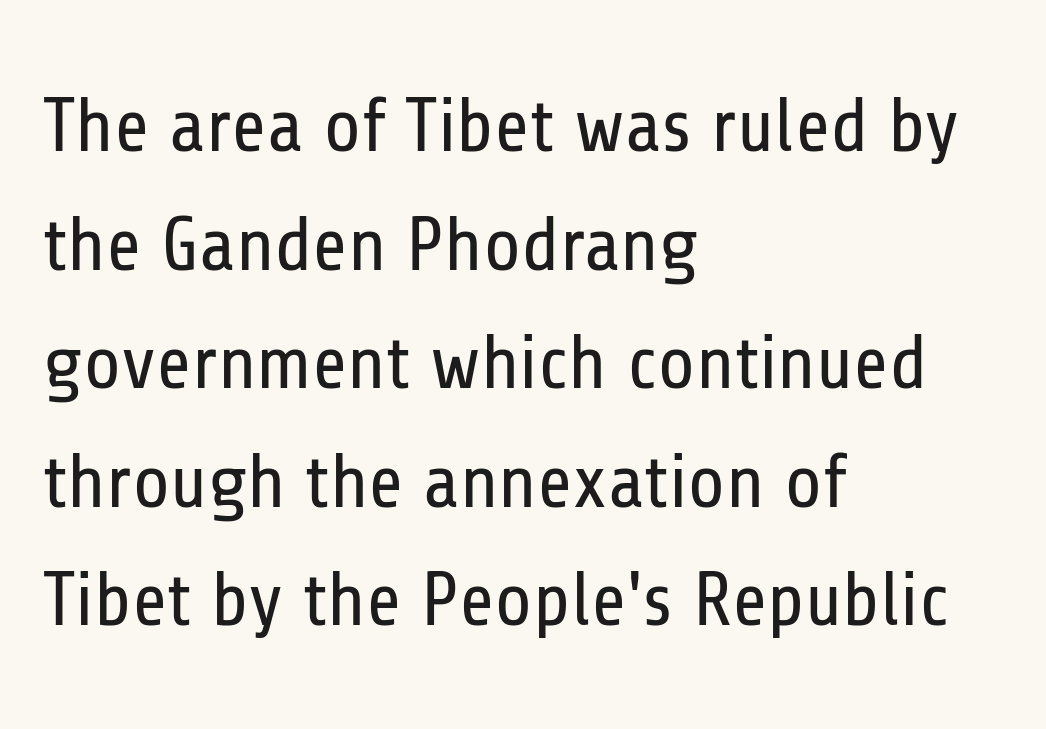
Q: Is the text bold? A: No.
Q: Is the text italic (slanted)? A: No, it is upright.
Q: Is the typeface a serif or a sans-serif typeface? A: Sans-serif.
Q: Is the text underlined? A: No.
Q: How is the paragraph aligned? A: Left-aligned.
Q: Is the spacing between letters normal or unusually wide? A: Normal.
Q: Is the spacing between lines tight, normal or loose? A: Normal.
Q: Width (condensed, normal, or wide)? A: Condensed.
Q: Stroke contrast? A: Low.
Q: x-height? A: Medium.
Q: Monospaced? A: No.
